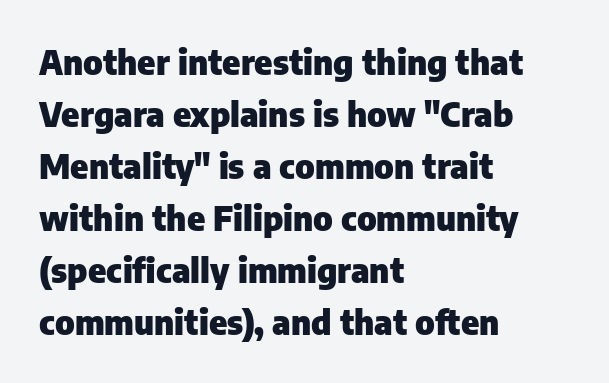
Q: Is the text bold? A: Yes.
Q: Is the text italic (slanted)? A: No, it is upright.
Q: Is the typeface a serif or a sans-serif typeface? A: Sans-serif.
Q: Is the text underlined? A: No.
Q: How is the paragraph aligned? A: Left-aligned.
Q: Is the spacing between letters normal or unusually wide? A: Normal.
Q: Is the spacing between lines tight, normal or loose? A: Normal.
Q: Width (condensed, normal, or wide)? A: Normal.
Q: Stroke contrast? A: Low.
Q: x-height? A: Medium.
Q: Monospaced? A: No.
